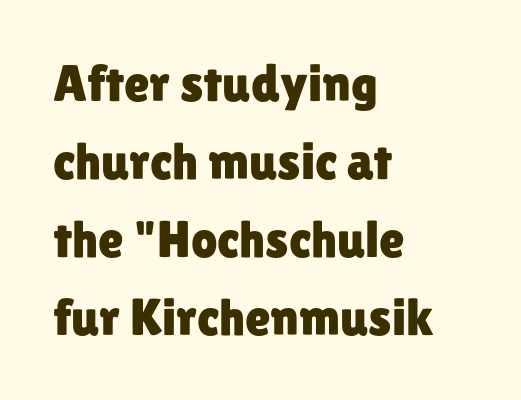
{"serif": "no", "italic": "no", "width": "normal", "stroke_contrast": "low", "x_height": "medium", "monospaced": "no", "underline": "no", "align": "left", "line_spacing": "normal", "line_spacing_ratio": 1.5, "letter_spacing": "normal", "letter_spacing_em": 0.0, "glyph_px": 52}
